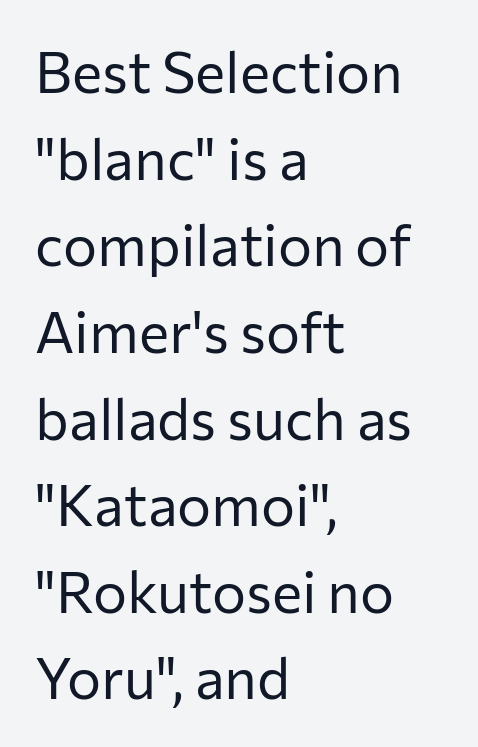
{"serif": "no", "italic": "no", "bold": "no", "weight": "regular", "width": "normal", "stroke_contrast": "low", "x_height": "medium", "monospaced": "no", "underline": "no", "align": "left", "line_spacing": "normal", "line_spacing_ratio": 1.52, "letter_spacing": "normal", "letter_spacing_em": 0.0, "glyph_px": 57}
